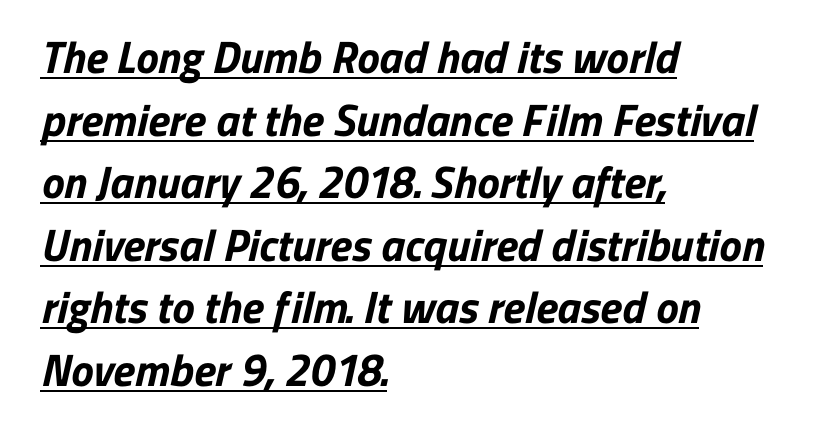
{"serif": "no", "bold": "yes", "weight": "bold", "width": "normal", "stroke_contrast": "low", "x_height": "medium", "monospaced": "no", "underline": "yes", "align": "left", "line_spacing": "normal", "line_spacing_ratio": 1.39, "letter_spacing": "normal", "letter_spacing_em": 0.0, "glyph_px": 45}
